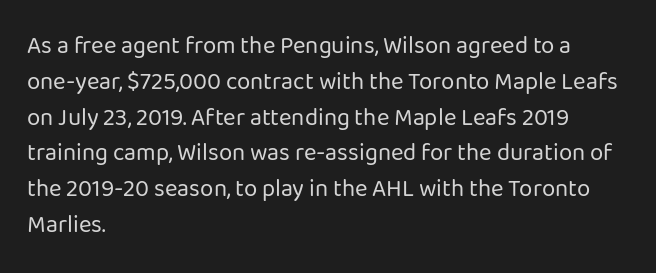
Q: Is the text bold? A: No.
Q: Is the text italic (slanted)? A: No, it is upright.
Q: Is the text underlined? A: No.
Q: How is the paragraph aligned? A: Left-aligned.
Q: Is the spacing between letters normal or unusually wide? A: Normal.
Q: Is the spacing between lines tight, normal or loose? A: Normal.
